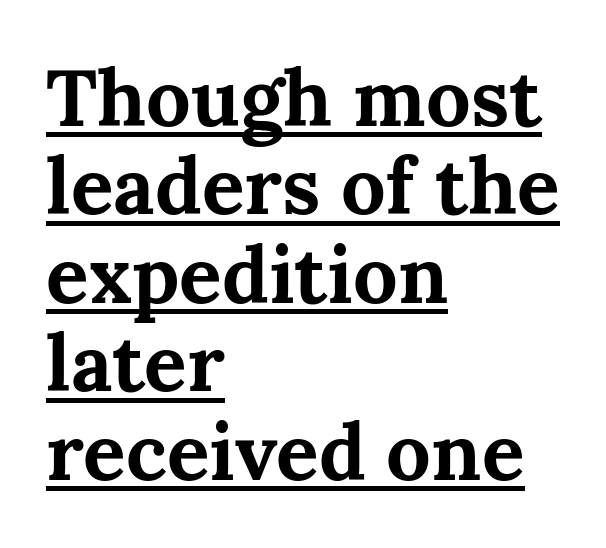
{"serif": "yes", "italic": "no", "bold": "yes", "weight": "bold", "width": "normal", "stroke_contrast": "medium", "x_height": "medium", "monospaced": "no", "underline": "yes", "align": "left", "line_spacing": "tight", "line_spacing_ratio": 1.12, "letter_spacing": "normal", "letter_spacing_em": 0.0, "glyph_px": 79}
